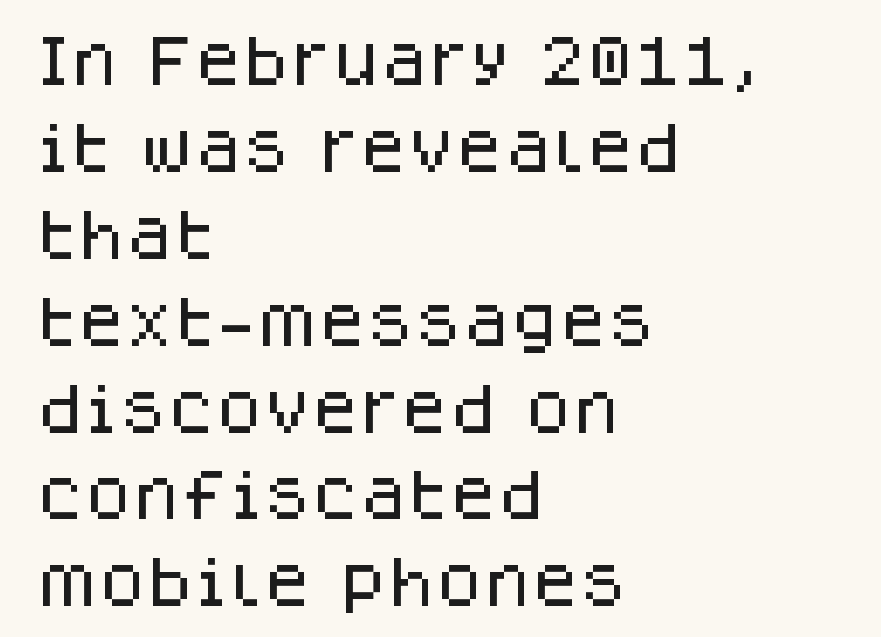
The image shows 55 px sans-serif type, upright; set left-aligned, normal line spacing (1.58x), normal letter spacing, not underlined; low stroke contrast and a large x-height.
